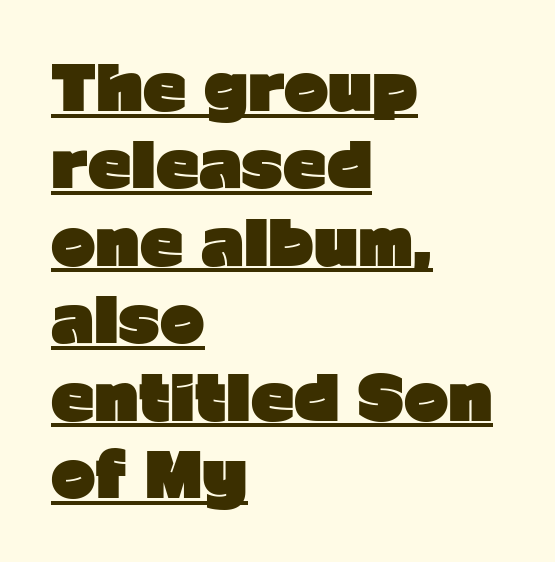
In designer terms, the underline attribute is active on this setting. The letters advance in unequal steps, a hallmark of proportional type. Honestly, the row spacing looks completely unremarkable. Observe the ordinary spacing: letters are neighbours, not strangers. These lines stack with their left ends in a neat column. Regarding serifs, this sample does without them.
